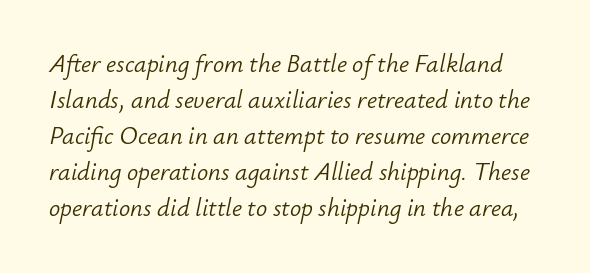
Q: Is the text bold? A: No.
Q: Is the text italic (slanted)? A: Yes, it leans right by about 12 degrees.
Q: Is the text underlined? A: No.
Q: Is the spacing between letters normal or unusually wide? A: Normal.
Q: Is the spacing between lines tight, normal or loose? A: Normal.
